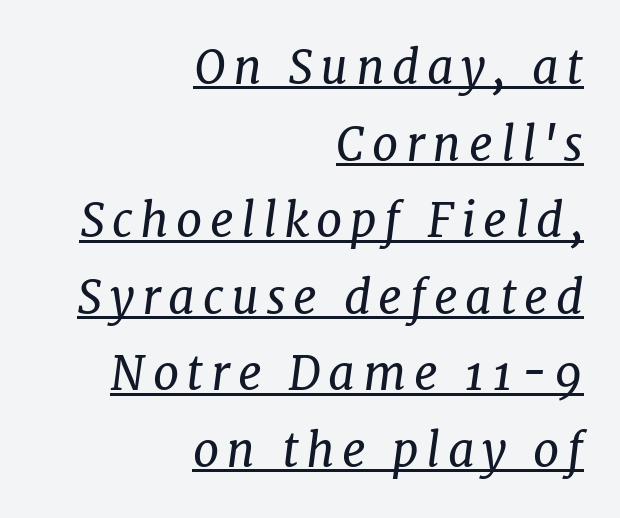
Like a heading marked for emphasis, these lines bear an underscore. Layout note: lines flush right. This sample has the flowing, uneven cadence of proportional lettering. Characters are canted at an angle relative to the baseline's perpendicular. Leading: standard.
